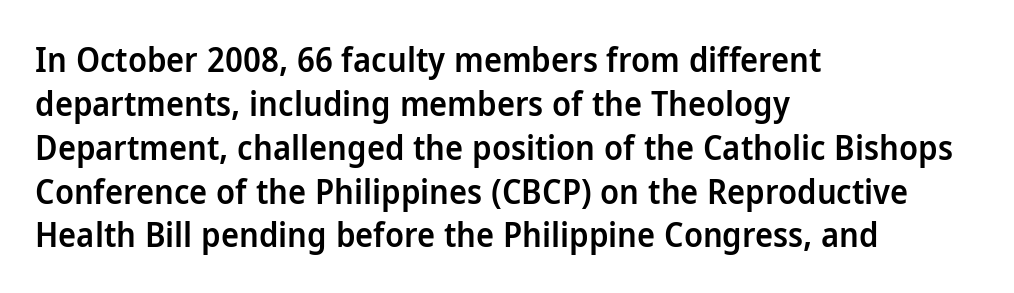
Q: Is the text bold? A: Semi-bold.
Q: Is the text italic (slanted)? A: No, it is upright.
Q: Is the typeface a serif or a sans-serif typeface? A: Sans-serif.
Q: Is the text underlined? A: No.
Q: How is the paragraph aligned? A: Left-aligned.
Q: Is the spacing between letters normal or unusually wide? A: Normal.
Q: Is the spacing between lines tight, normal or loose? A: Normal.
Q: Width (condensed, normal, or wide)? A: Normal.
Q: Stroke contrast? A: Low.
Q: x-height? A: Medium.
Q: Monospaced? A: No.
